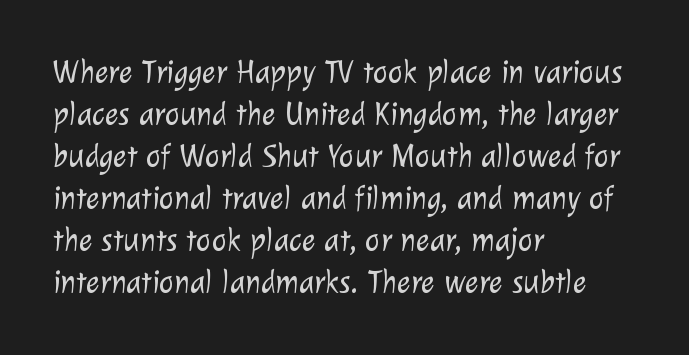
Q: Is the text bold? A: No.
Q: Is the typeface a serif or a sans-serif typeface? A: Sans-serif.
Q: Is the text underlined? A: No.
Q: How is the paragraph aligned? A: Left-aligned.
Q: Is the spacing between letters normal or unusually wide? A: Normal.
Q: Is the spacing between lines tight, normal or loose? A: Normal.
Q: Width (condensed, normal, or wide)? A: Normal.
Q: Stroke contrast? A: Low.
Q: x-height? A: Medium.
Q: Monospaced? A: No.
